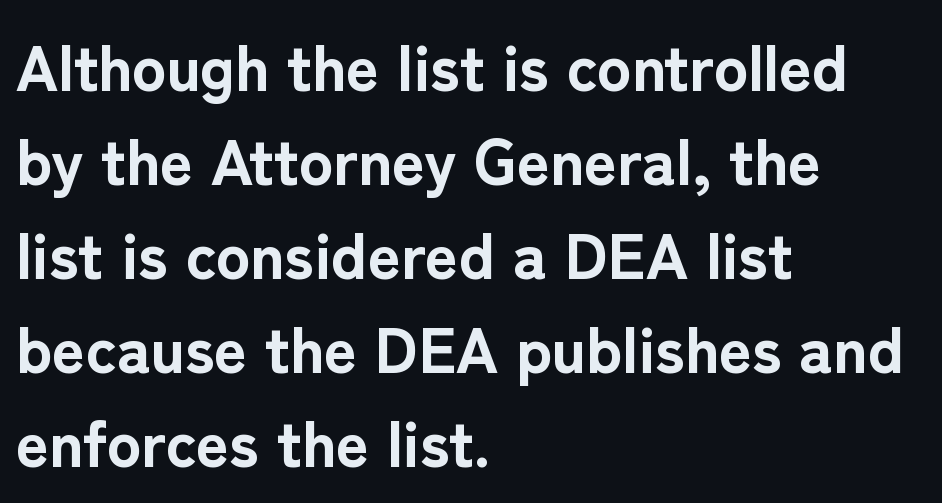
These lines are rendered in a variable-pitch font. The horizontal fit of the characters is conventional and even. Plenty of ink on the page — the face is bold. The characters display no serif detailing; their extremities are plain.
